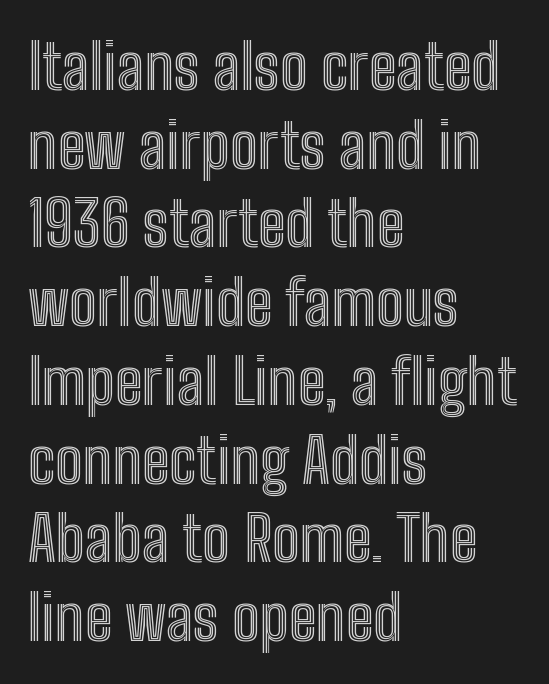
Q: Is the text italic (slanted)? A: No, it is upright.
Q: Is the text underlined? A: No.
Q: How is the paragraph aligned? A: Left-aligned.
Q: Is the spacing between letters normal or unusually wide? A: Normal.
Q: Is the spacing between lines tight, normal or loose? A: Normal.
Q: Width (condensed, normal, or wide)? A: Condensed.
Q: x-height? A: Medium.
Q: Monospaced? A: No.
